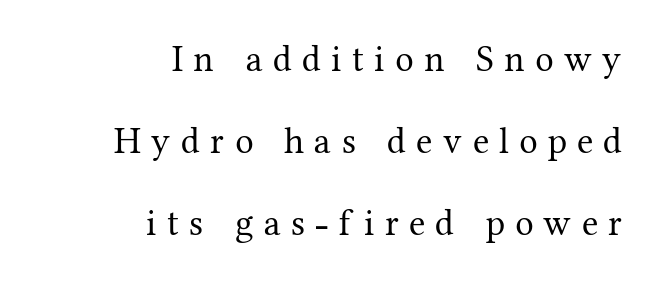
{"serif": "yes", "italic": "no", "bold": "no", "weight": "regular", "width": "normal", "stroke_contrast": "medium", "x_height": "medium", "monospaced": "no", "underline": "no", "align": "right", "line_spacing": "loose", "line_spacing_ratio": 2.22, "letter_spacing": "wide", "letter_spacing_em": 0.28, "glyph_px": 37}
